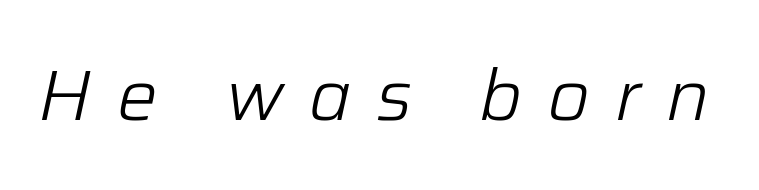
Q: Is the text bold? A: No.
Q: Is the text italic (slanted)? A: Yes, it leans right by about 12 degrees.
Q: Is the text underlined? A: No.
Q: Is the spacing between letters normal or unusually wide? A: Unusually wide.
Q: Width (condensed, normal, or wide)? A: Normal.
Q: Stroke contrast? A: Low.
Q: x-height? A: Medium.
Q: Monospaced? A: No.
